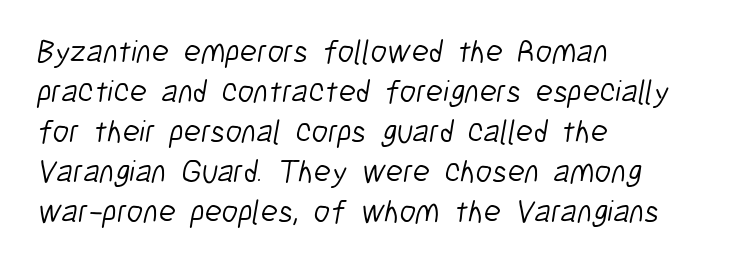
The letterforms sit shoulder to shoulder at normal distance. This sample is left-justified, so line endings fall wherever the words run out. Vertical spacing — default. Stroke thickness stays within the range of a standard reading face or lighter.
